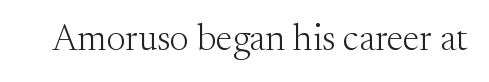
{"serif": "yes", "italic": "no", "bold": "no", "weight": "light", "width": "normal", "stroke_contrast": "medium", "x_height": "small", "monospaced": "no", "underline": "no", "letter_spacing": "normal", "letter_spacing_em": 0.0, "glyph_px": 37}
